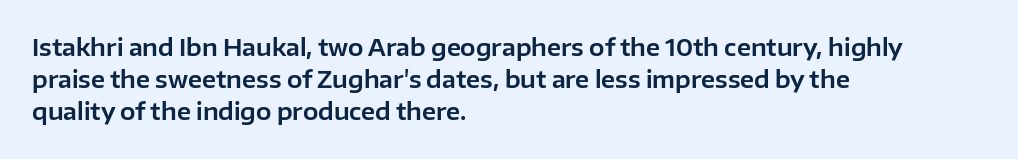
Does the leading feel generous? No, just average. The paragraph shown leans on its left margin. The string is rendered with underlining switched off. Here the glyphs are tracked normally, forming tight word shapes. The font's upright variant was chosen for this text.
